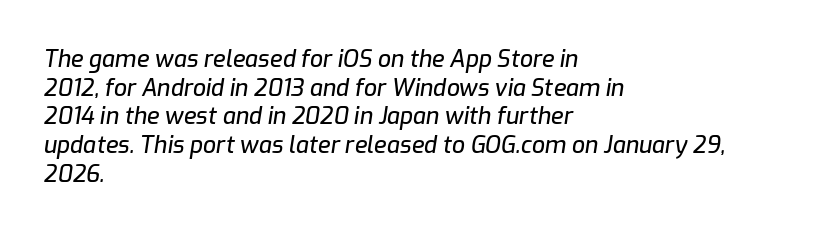
Q: Is the text italic (slanted)? A: Yes, it leans right by about 9 degrees.
Q: Is the text underlined? A: No.
Q: How is the paragraph aligned? A: Left-aligned.
Q: Is the spacing between letters normal or unusually wide? A: Normal.
Q: Is the spacing between lines tight, normal or loose? A: Normal.
